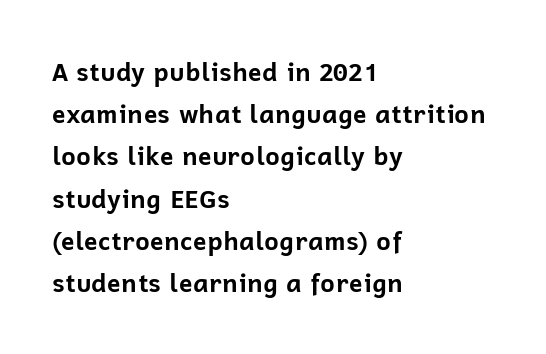
{"italic": "no", "bold": "yes", "underline": "no", "align": "left", "line_spacing": "normal", "line_spacing_ratio": 1.69, "letter_spacing": "normal", "letter_spacing_em": 0.0, "glyph_px": 25}
